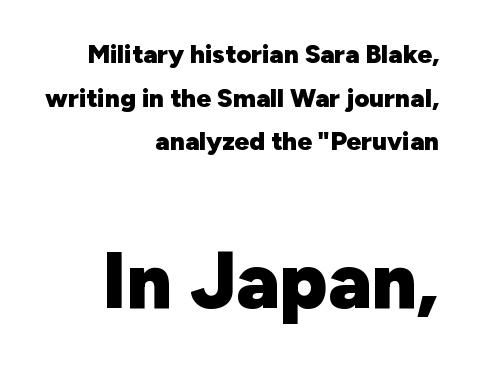
The image shows 79 px heavy sans-serif type, upright; set right-aligned, normal line spacing (1.68x), normal letter spacing, not underlined; the second (bottom) block is 3.04x larger; low stroke contrast and a medium x-height.
